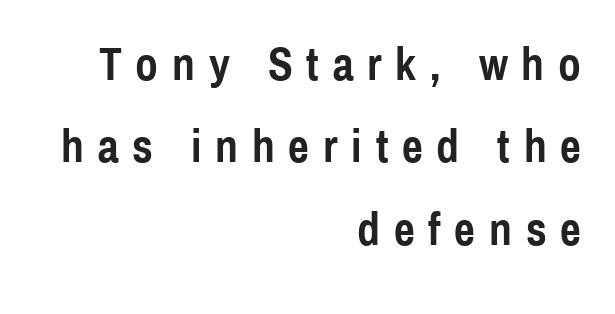
The characters look thick and weighty, a clear bold. This rendering employs a face without finishing strokes, i.e., a sans-serif. Tracking here is generous; glyphs stand well apart from one another. Vertical strokes here are truly vertical. The passage shown is not underscored anywhere. These lines are rendered in a variable-pitch font.
